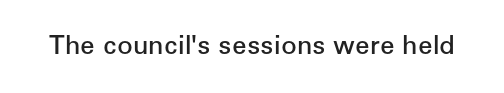
{"italic": "no", "bold": "semi", "underline": "no", "letter_spacing": "normal", "letter_spacing_em": 0.0, "glyph_px": 26}
